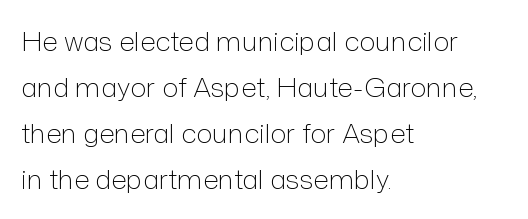
The lettering stays uniformly vertical, giving the passage a roman look. The setting favours the left margin, as ordinary paragraphs usually do. Quick note: interline space is typical. Stroke thickness stays within the range of a standard reading face or lighter.
